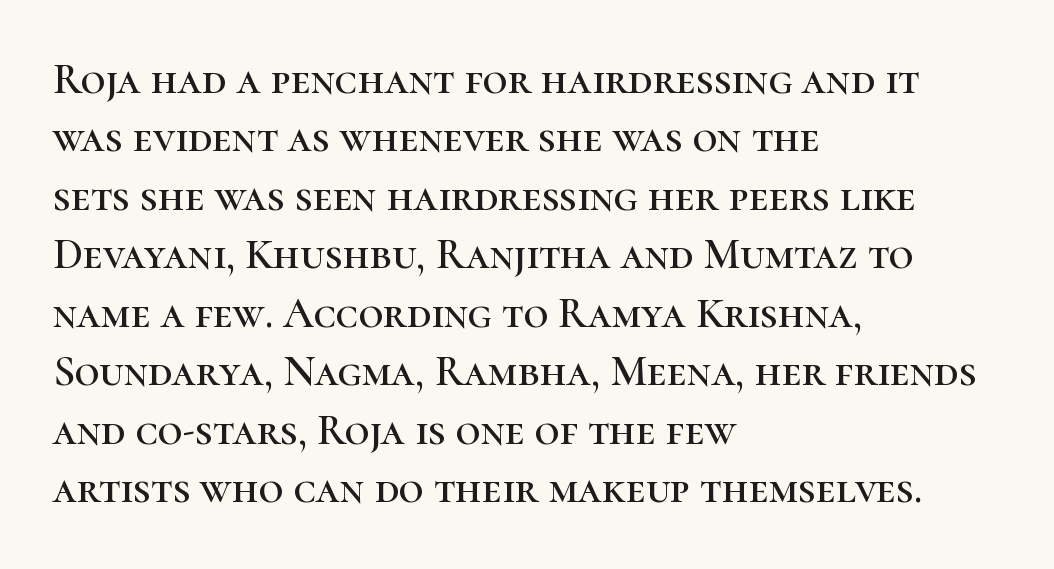
The image shows 43 px serif type, upright; set left-aligned, normal line spacing (1.36x), normal letter spacing, not underlined; high stroke contrast and a medium x-height.
